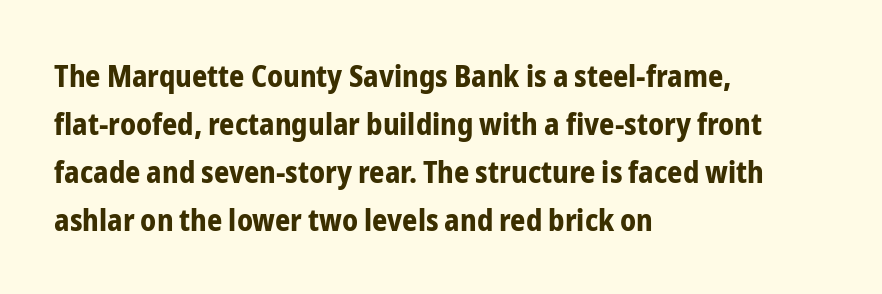
Q: Is the text bold? A: Yes.
Q: Is the text italic (slanted)? A: No, it is upright.
Q: Is the typeface a serif or a sans-serif typeface? A: Sans-serif.
Q: Is the text underlined? A: No.
Q: How is the paragraph aligned? A: Left-aligned.
Q: Is the spacing between letters normal or unusually wide? A: Normal.
Q: Is the spacing between lines tight, normal or loose? A: Normal.
Q: Width (condensed, normal, or wide)? A: Condensed.
Q: Stroke contrast? A: Low.
Q: x-height? A: Medium.
Q: Monospaced? A: No.
